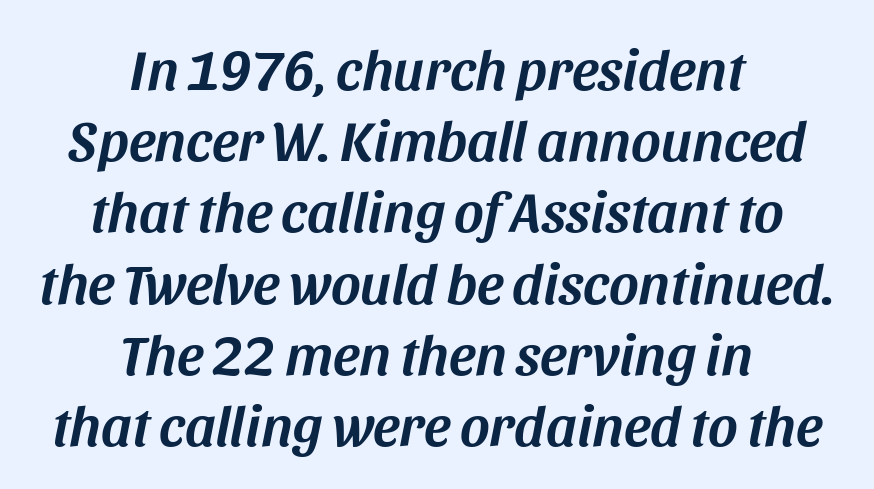
The image shows 57 px text type, italic (leaning right); set centered, normal line spacing (1.25x), normal letter spacing, not underlined; medium stroke contrast and a large x-height.
